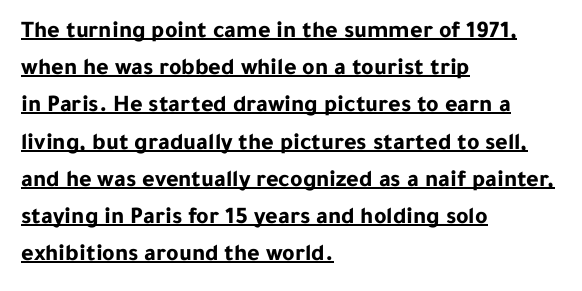
Summary of vertical rhythm: regular, with standard interline spacing. Plenty of ink on the page — the face is bold. Visually the block forms a straight wall on the left and a jagged coastline on the right. The typesetter has applied underlining to the passage shown.
